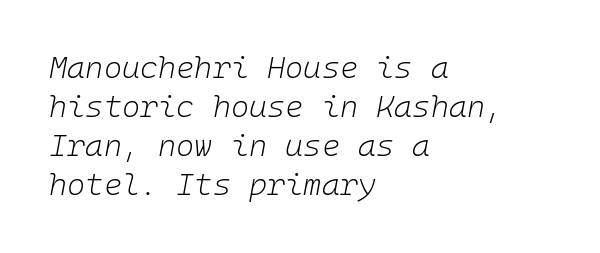
Q: Is the text bold? A: No.
Q: Is the text italic (slanted)? A: Yes, it leans right by about 10 degrees.
Q: Is the text underlined? A: No.
Q: How is the paragraph aligned? A: Left-aligned.
Q: Is the spacing between letters normal or unusually wide? A: Normal.
Q: Is the spacing between lines tight, normal or loose? A: Normal.
Q: Width (condensed, normal, or wide)? A: Normal.
Q: Stroke contrast? A: Low.
Q: x-height? A: Medium.
Q: Monospaced? A: Yes.
